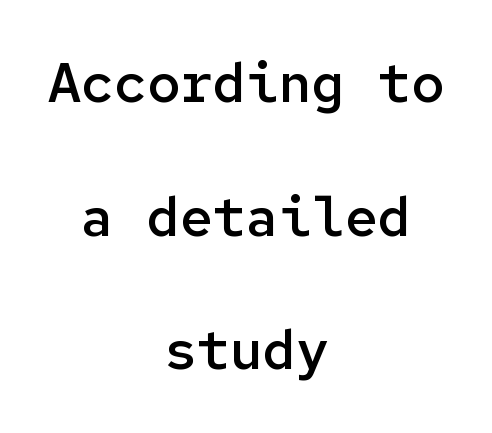
Q: Is the text bold? A: Semi-bold.
Q: Is the text italic (slanted)? A: No, it is upright.
Q: Is the typeface a serif or a sans-serif typeface? A: Sans-serif.
Q: Is the text underlined? A: No.
Q: How is the paragraph aligned? A: Centered.
Q: Is the spacing between letters normal or unusually wide? A: Normal.
Q: Is the spacing between lines tight, normal or loose? A: Loose.
Q: Width (condensed, normal, or wide)? A: Normal.
Q: Stroke contrast? A: Low.
Q: x-height? A: Medium.
Q: Monospaced? A: Yes.
